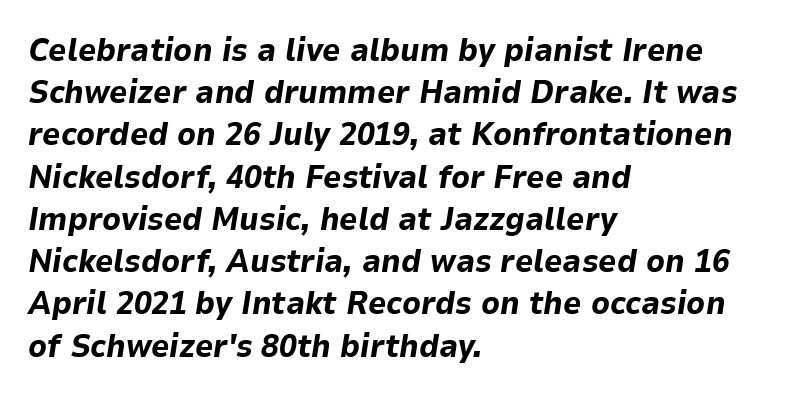
The face used here has the dense, thick strokes of a bold. Leading matches the norm, producing a regular column. The letters are slanted; this is an italic face. Here the designer chose a conventional face with non-uniform glyph widths. The tracking reads as untouched default to a designer's eye.
